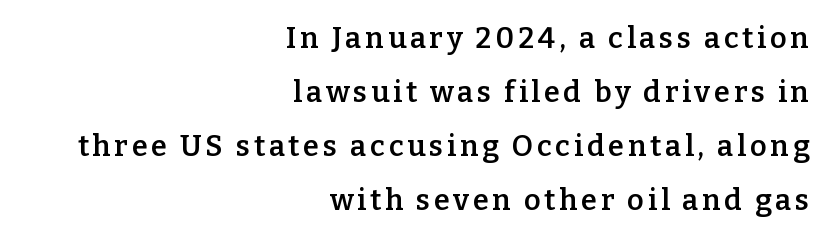
{"serif": "yes", "italic": "no", "bold": "semi", "weight": "semibold", "width": "normal", "stroke_contrast": "low", "x_height": "medium", "monospaced": "no", "underline": "no", "align": "right", "line_spacing_ratio": 1.86, "glyph_px": 29}
